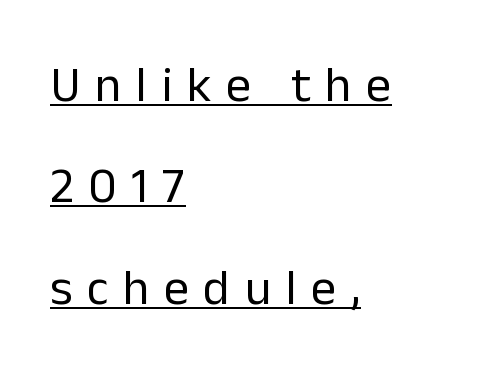
The image shows 50 px regular-weight sans-serif type, upright; set left-aligned, loose line spacing (2.03x), unusually wide letter spacing (+0.29 em), underlined; low stroke contrast and a medium x-height.
